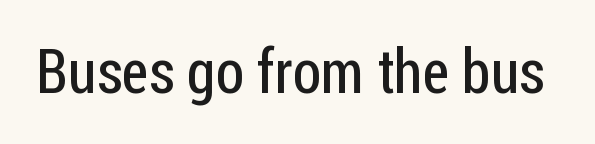
Varying glyph widths throughout — classic text-font behaviour. The horizontal fit of the characters is conventional and even. Only glyphs here, with clear space below each row. A typesetter would mark this as roman, not italic. Weight class: somewhere from thin through regular.
